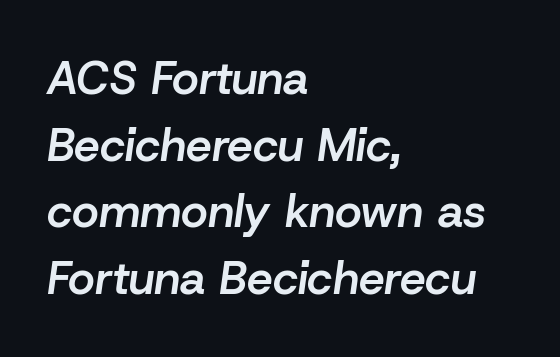
{"italic": "yes", "lean": "right", "slant_degrees": 8, "bold": "semi", "weight": "semibold", "width": "normal", "stroke_contrast": "low", "x_height": "medium", "monospaced": "no", "underline": "no", "align": "left", "line_spacing": "normal", "line_spacing_ratio": 1.45, "letter_spacing": "normal", "letter_spacing_em": 0.0, "glyph_px": 46}
